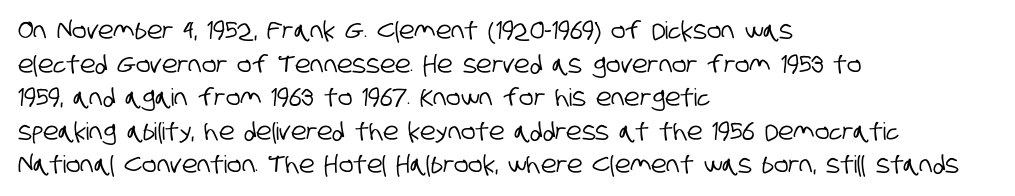
The image shows 24 px text type; set left-aligned, normal line spacing (1.4x), normal letter spacing, not underlined.
